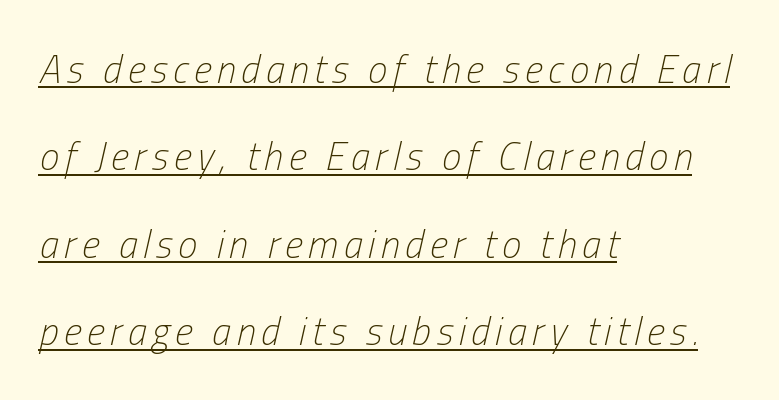
Quick note: underline on. Honestly, the rows look like they've been pulled way apart. The axis of the letterforms is tilted away from vertical. This rendering uses left alignment, leaving the right contour irregular. Note the varied advance widths — an 'i' is clearly narrower than an 'm'.
